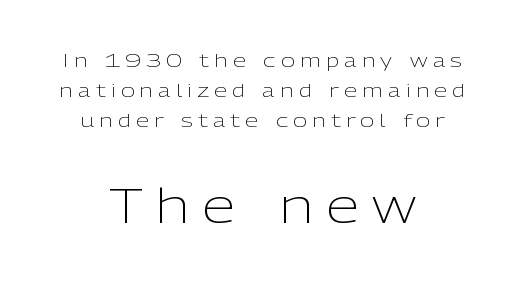
The image shows 48 px light sans-serif type, upright; set centered, normal line spacing (1.57x), unusually wide letter spacing (+0.28 em), not underlined; the second (bottom) block is 2.53x larger; low stroke contrast and a medium x-height.
